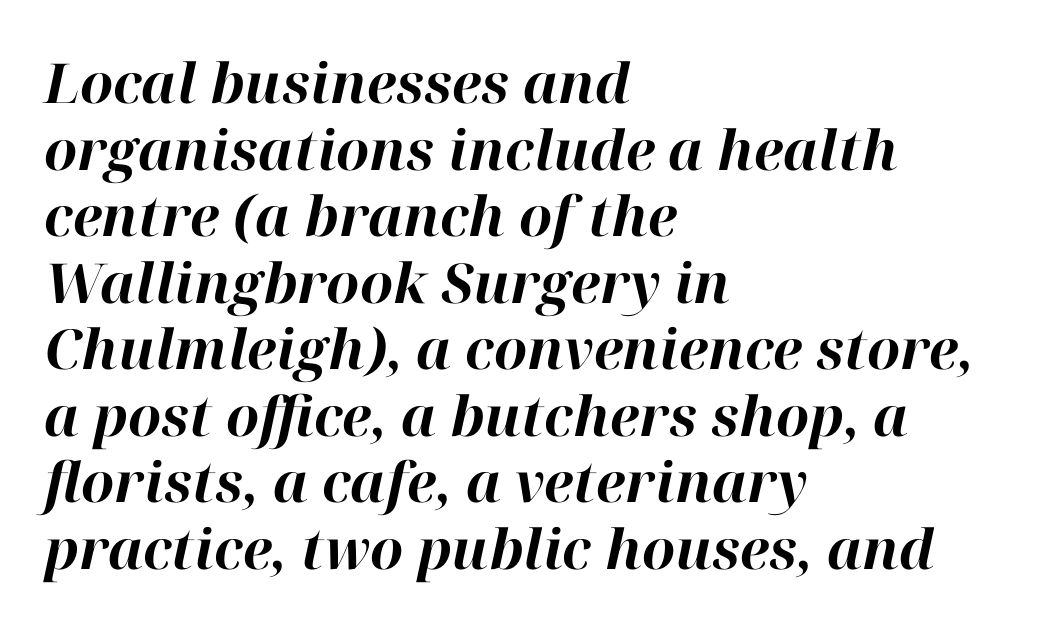
The image shows 55 px bold type, italic (leaning right); set left-aligned, line spacing 1.21x, normal letter spacing, not underlined; high stroke contrast and a medium x-height.
